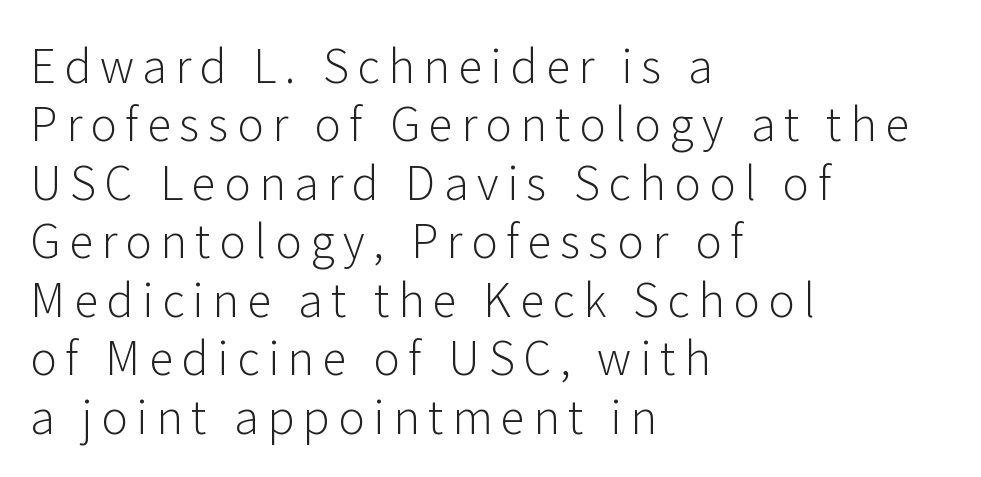
The image shows 45 px light sans-serif type, upright; set left-aligned, normal line spacing (1.3x), not underlined; low stroke contrast and a medium x-height.
